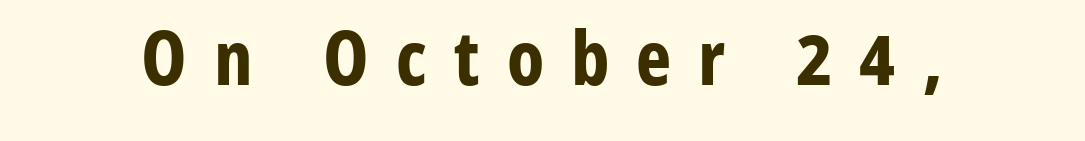
Q: Is the text bold? A: Yes.
Q: Is the text italic (slanted)? A: No, it is upright.
Q: Is the typeface a serif or a sans-serif typeface? A: Sans-serif.
Q: Is the text underlined? A: No.
Q: Is the spacing between letters normal or unusually wide? A: Unusually wide.
Q: Width (condensed, normal, or wide)? A: Condensed.
Q: Stroke contrast? A: Low.
Q: x-height? A: Medium.
Q: Monospaced? A: No.
